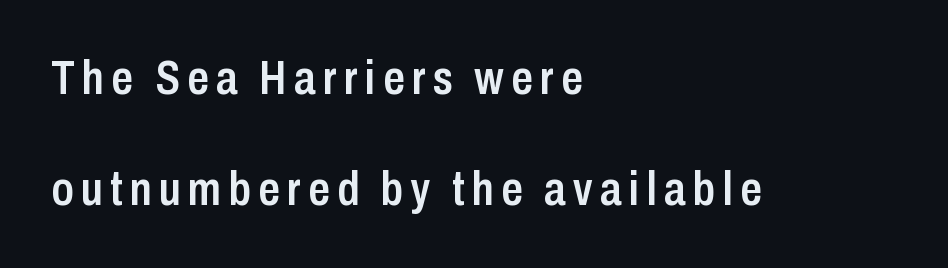
{"serif": "no", "italic": "no", "bold": "semi", "weight": "semibold", "width": "condensed", "stroke_contrast": "low", "x_height": "medium", "monospaced": "no", "underline": "no", "align": "left", "line_spacing": "loose", "line_spacing_ratio": 2.32, "glyph_px": 48}
